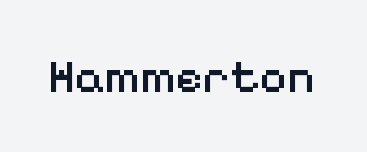
Are there feet on the stems? There aren't — it's a sans. The passage shown is not underscored anywhere. This sample uses an upright cut, with every glyph sitting square on the baseline. Proportional: the letters do not fall into vertical columns. A typesetter would call this zero additional tracking.
